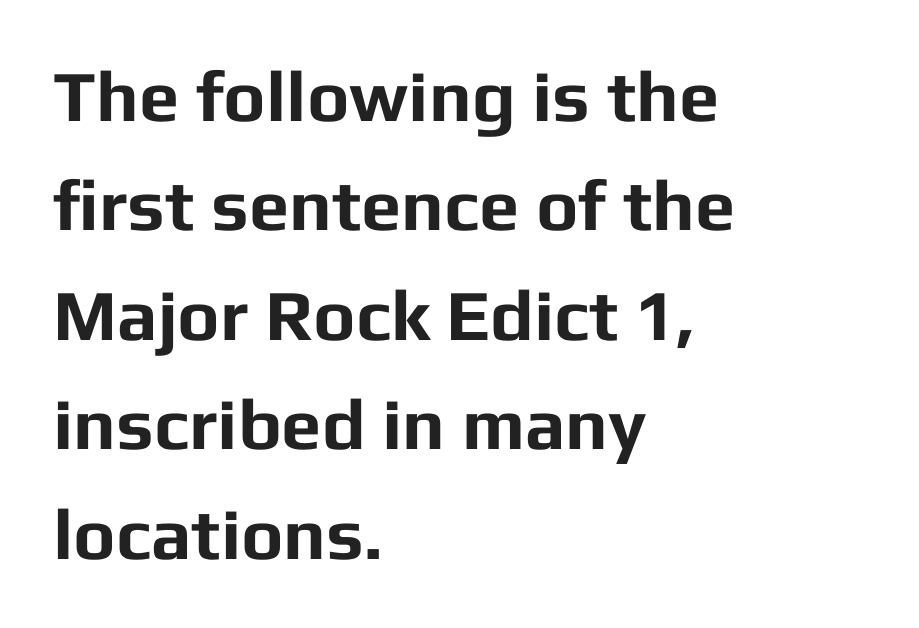
The image shows 72 px bold sans-serif type, upright; set left-aligned, normal line spacing (1.52x), normal letter spacing, not underlined; low stroke contrast and a medium x-height.
